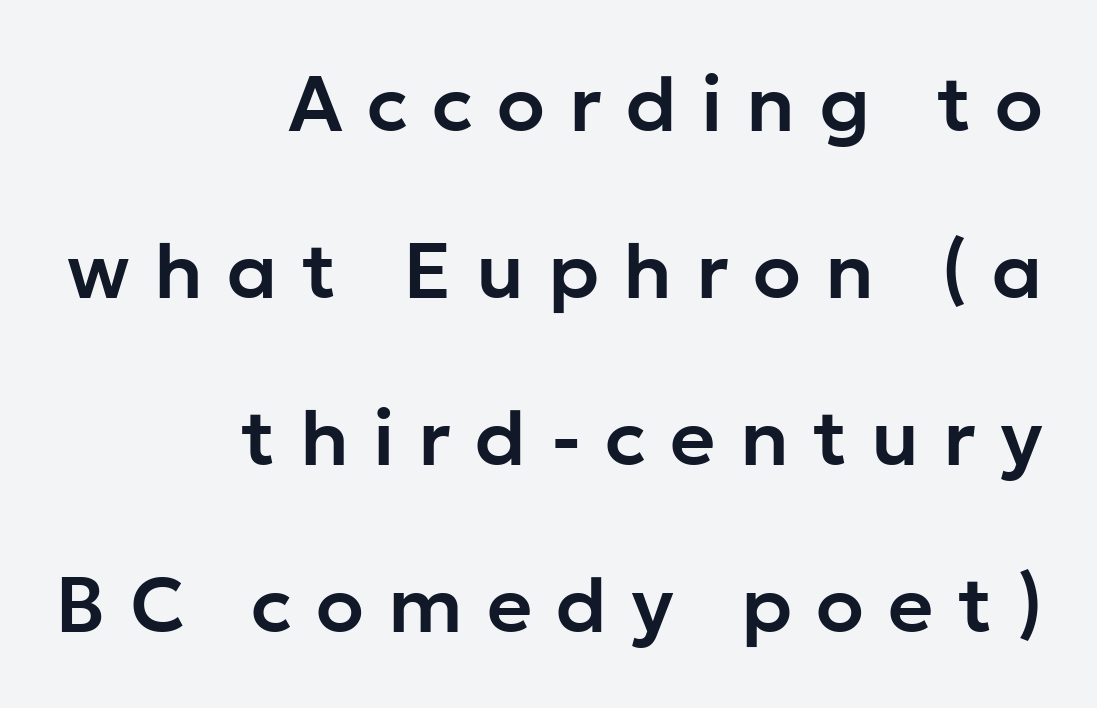
Q: Is the text italic (slanted)? A: No, it is upright.
Q: Is the typeface a serif or a sans-serif typeface? A: Sans-serif.
Q: Is the text underlined? A: No.
Q: How is the paragraph aligned? A: Right-aligned.
Q: Is the spacing between letters normal or unusually wide? A: Unusually wide.
Q: Is the spacing between lines tight, normal or loose? A: Loose.
Q: Width (condensed, normal, or wide)? A: Normal.
Q: Stroke contrast? A: Low.
Q: x-height? A: Medium.
Q: Monospaced? A: No.
